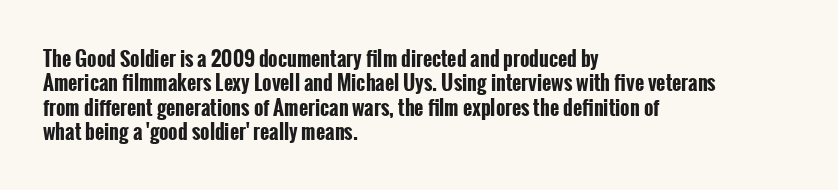
{"italic": "no", "bold": "yes", "underline": "no", "align": "left", "line_spacing_ratio": 1.22, "letter_spacing": "normal", "letter_spacing_em": 0.0, "glyph_px": 20}
